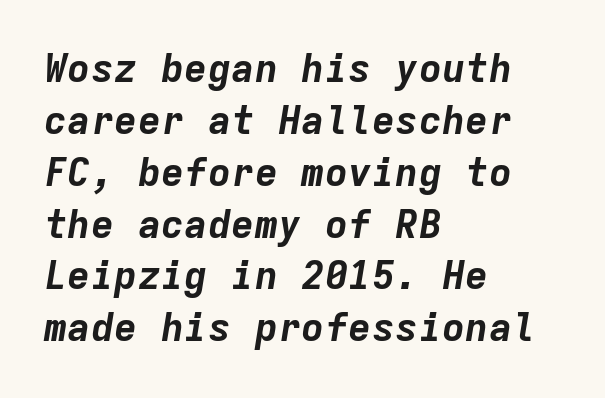
Q: Is the text bold? A: Yes.
Q: Is the text italic (slanted)? A: Yes, it leans right by about 9 degrees.
Q: Is the text underlined? A: No.
Q: How is the paragraph aligned? A: Left-aligned.
Q: Is the spacing between letters normal or unusually wide? A: Normal.
Q: Is the spacing between lines tight, normal or loose? A: Normal.
Q: Width (condensed, normal, or wide)? A: Normal.
Q: Stroke contrast? A: Low.
Q: x-height? A: Medium.
Q: Monospaced? A: Yes.
